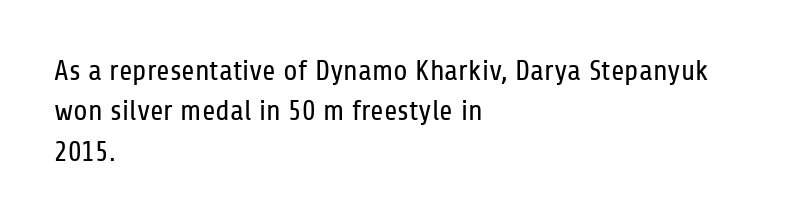
Q: Is the text bold? A: No.
Q: Is the text italic (slanted)? A: No, it is upright.
Q: Is the typeface a serif or a sans-serif typeface? A: Sans-serif.
Q: Is the text underlined? A: No.
Q: How is the paragraph aligned? A: Left-aligned.
Q: Is the spacing between letters normal or unusually wide? A: Normal.
Q: Is the spacing between lines tight, normal or loose? A: Normal.
Q: Width (condensed, normal, or wide)? A: Condensed.
Q: Stroke contrast? A: Low.
Q: x-height? A: Medium.
Q: Monospaced? A: No.
